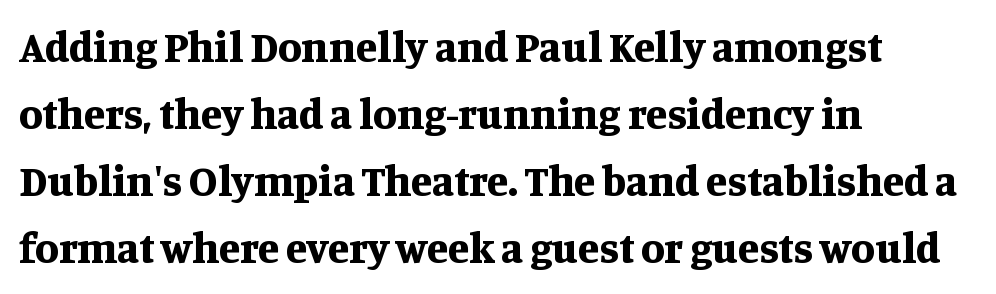
Q: Is the text bold? A: Yes.
Q: Is the text italic (slanted)? A: No, it is upright.
Q: Is the typeface a serif or a sans-serif typeface? A: Serif.
Q: Is the text underlined? A: No.
Q: How is the paragraph aligned? A: Left-aligned.
Q: Is the spacing between letters normal or unusually wide? A: Normal.
Q: Is the spacing between lines tight, normal or loose? A: Normal.
Q: Width (condensed, normal, or wide)? A: Normal.
Q: Stroke contrast? A: Medium.
Q: x-height? A: Large.
Q: Monospaced? A: No.
